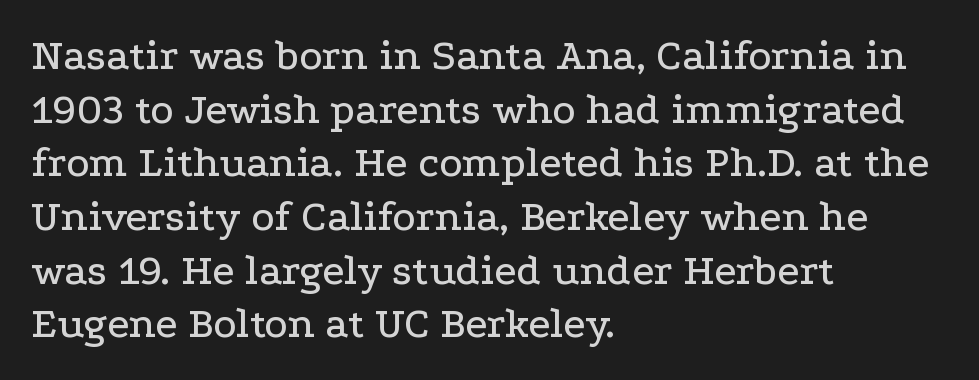
The image shows 44 px wide serif type, upright; set left-aligned, line spacing 1.22x, normal letter spacing, not underlined; low stroke contrast and a medium x-height.
